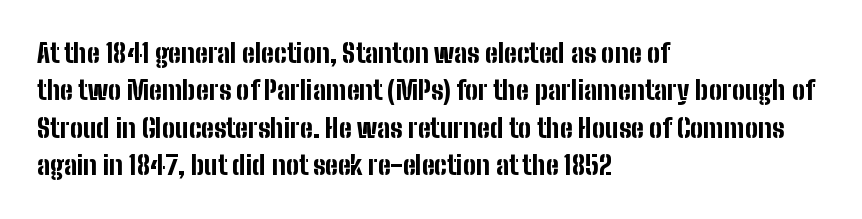
Q: Is the text bold? A: Yes.
Q: Is the text italic (slanted)? A: No, it is upright.
Q: Is the text underlined? A: No.
Q: How is the paragraph aligned? A: Left-aligned.
Q: Is the spacing between letters normal or unusually wide? A: Normal.
Q: Is the spacing between lines tight, normal or loose? A: Normal.
